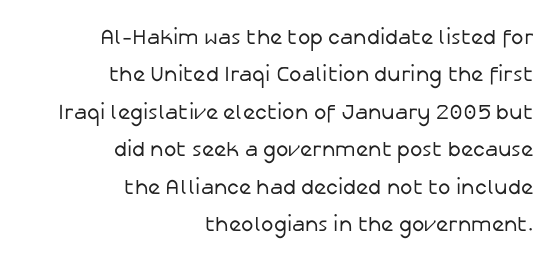
Bold? No — there's no thickening of the strokes. A typesetter would call this zero additional tracking. Typeset ragged left — the right edge is the straight one. Just letters on the line, the space beneath them empty. This is the regular roman posture of the typeface.
